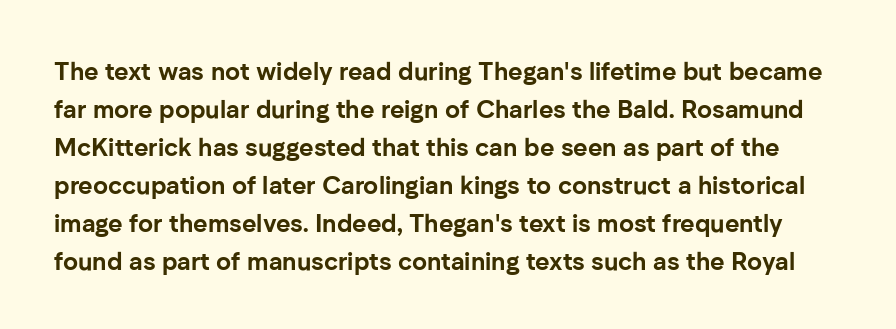
Q: Is the text bold? A: Yes.
Q: Is the text italic (slanted)? A: No, it is upright.
Q: Is the text underlined? A: No.
Q: Is the spacing between letters normal or unusually wide? A: Normal.
Q: Is the spacing between lines tight, normal or loose? A: Normal.
